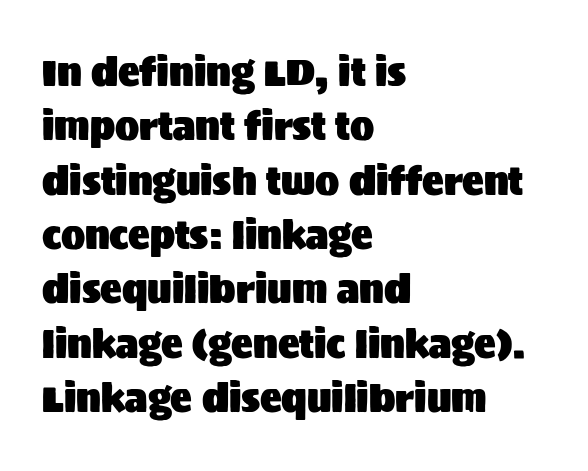
Any mark beneath the type? The region is blank. The lettering stays uniformly vertical, giving the passage a roman look. This is sans-serif lettering, the kind often seen on screens and signage. The passage is arranged the way most books set body copy — flush left. The passage shown has conventional tracking throughout.
